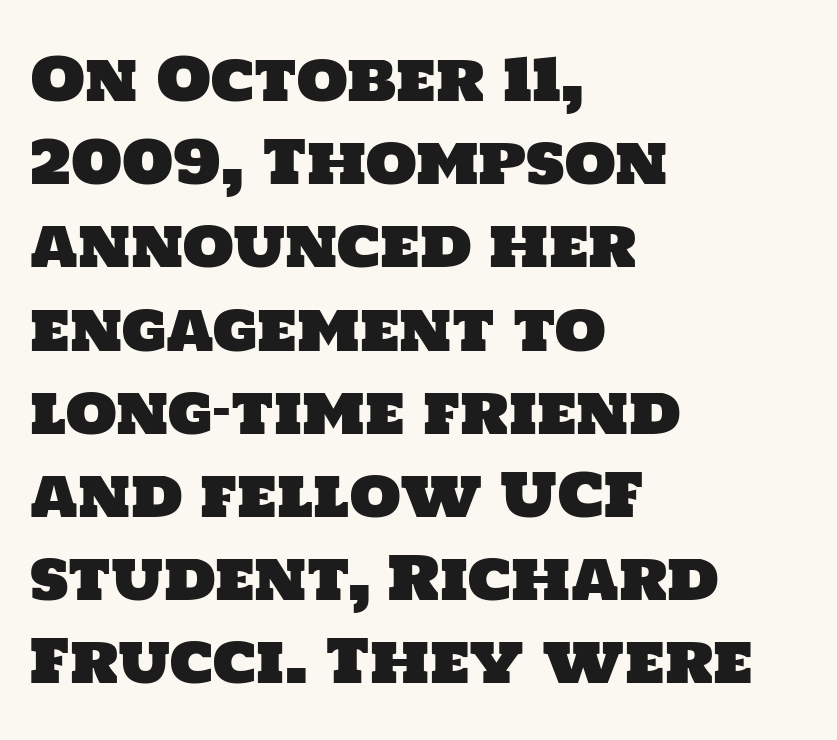
Students, note that the glyphs here touch the page at normal intervals. Nope, no serifs anywhere on these letters. Type without underlining. How would I describe the line gaps? Plain and ordinary.
